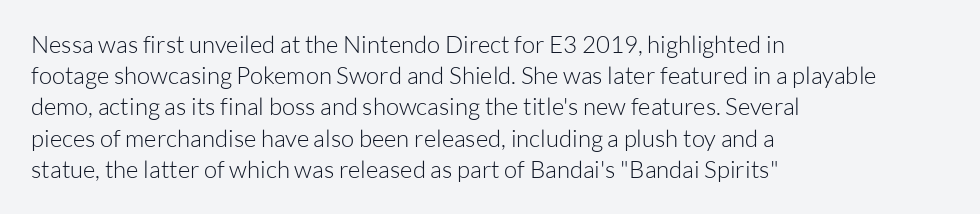
Q: Is the text bold? A: No.
Q: Is the text italic (slanted)? A: No, it is upright.
Q: Is the text underlined? A: No.
Q: How is the paragraph aligned? A: Left-aligned.
Q: Is the spacing between letters normal or unusually wide? A: Normal.
Q: Is the spacing between lines tight, normal or loose? A: Normal.
